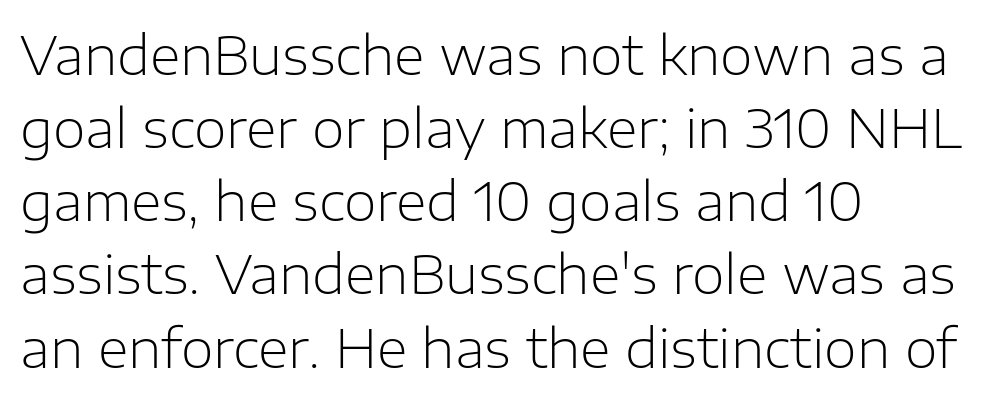
Teacher's note: observe the even left margin — that is flush-left alignment. Any mark beneath the type? The region is blank. This rendering leaves character spacing at its baseline value. Serifs: no, the terminals of the letterforms are clean. Note the varied advance widths — an 'i' is clearly narrower than an 'm'. Vertical stems look standard width or narrower in stroke.
